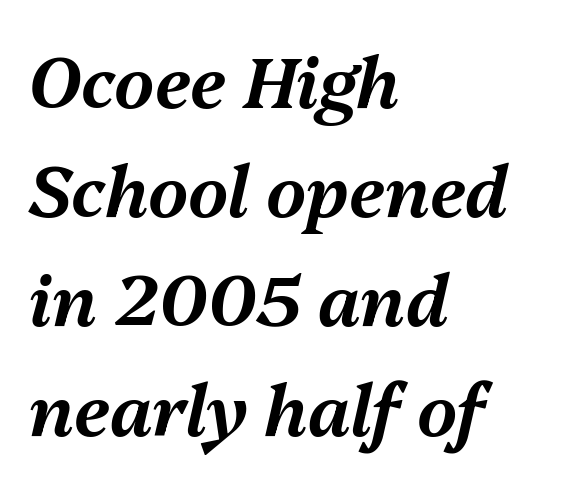
Q: Is the text italic (slanted)? A: Yes, it leans right by about 13 degrees.
Q: Is the text underlined? A: No.
Q: How is the paragraph aligned? A: Left-aligned.
Q: Is the spacing between letters normal or unusually wide? A: Normal.
Q: Is the spacing between lines tight, normal or loose? A: Normal.
Q: Width (condensed, normal, or wide)? A: Normal.
Q: Stroke contrast? A: Medium.
Q: x-height? A: Medium.
Q: Monospaced? A: No.
